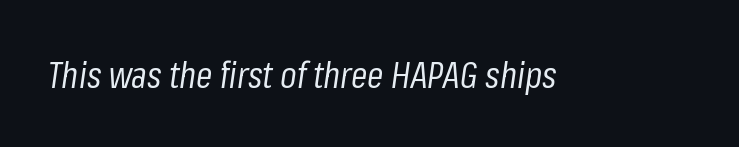
{"italic": "yes", "lean": "right", "slant_degrees": 8, "bold": "no", "weight": "regular", "width": "condensed", "stroke_contrast": "low", "x_height": "medium", "monospaced": "no", "underline": "no", "letter_spacing": "normal", "letter_spacing_em": 0.0, "glyph_px": 37}
